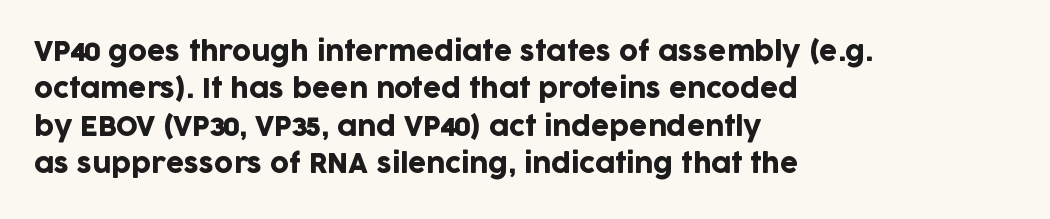
The image shows 26 px text type, upright; set left-aligned, normal line spacing (1.44x), normal letter spacing, not underlined.
